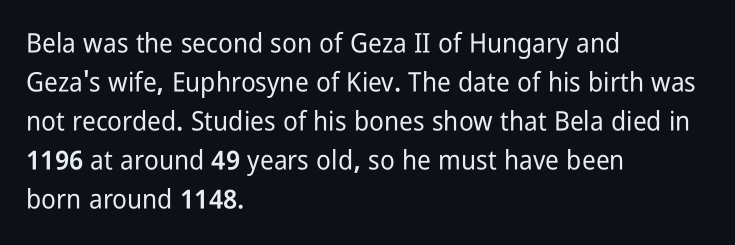
Q: Is the text italic (slanted)? A: No, it is upright.
Q: Is the text underlined? A: No.
Q: How is the paragraph aligned? A: Left-aligned.
Q: Is the spacing between letters normal or unusually wide? A: Normal.
Q: Is the spacing between lines tight, normal or loose? A: Normal.
